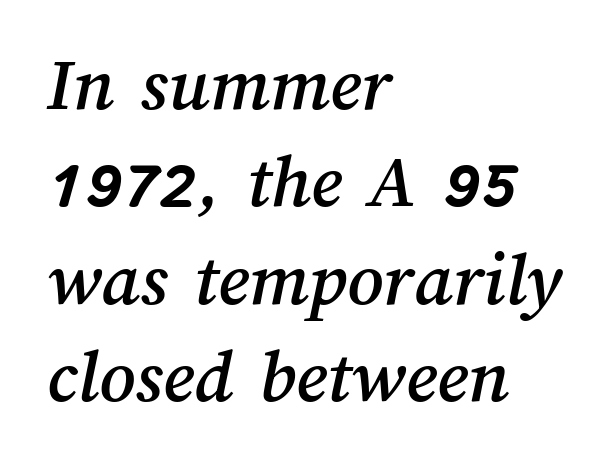
The rag falls on the right side of this text block. A clean baseline with only descenders dipping below it. Is the letter spacing exaggerated? No — it looks like the ordinary default. Varying glyph widths throughout — classic text-font behaviour.
